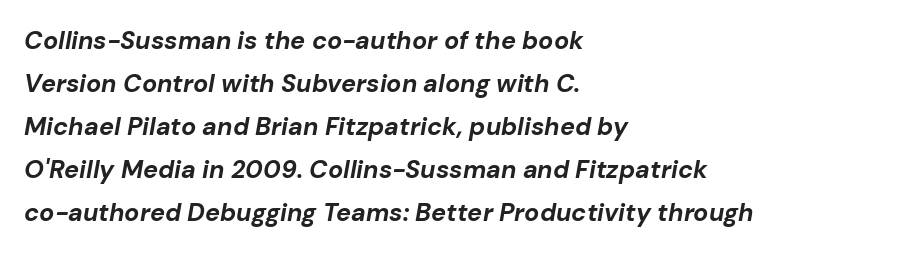
{"italic": "yes", "lean": "right", "slant_degrees": 10, "bold": "yes", "underline": "no", "align": "left", "line_spacing_ratio": 1.72, "letter_spacing": "normal", "letter_spacing_em": 0.0, "glyph_px": 25}
